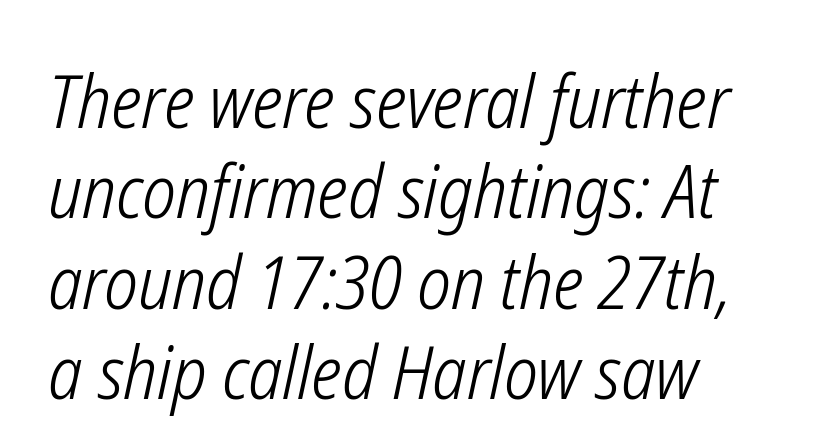
The image shows 74 px light, condensed type, italic (leaning right); set line spacing 1.22x, normal letter spacing, not underlined; low stroke contrast and a medium x-height.
